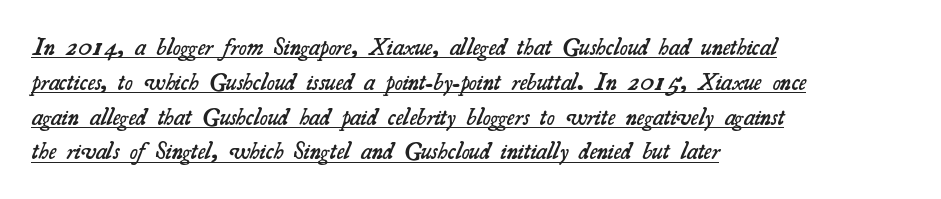
The rendering uses the underline text-decoration. Observe the ordinary spacing: letters are neighbours, not strangers. Regular leading. The lines are quadded left.
